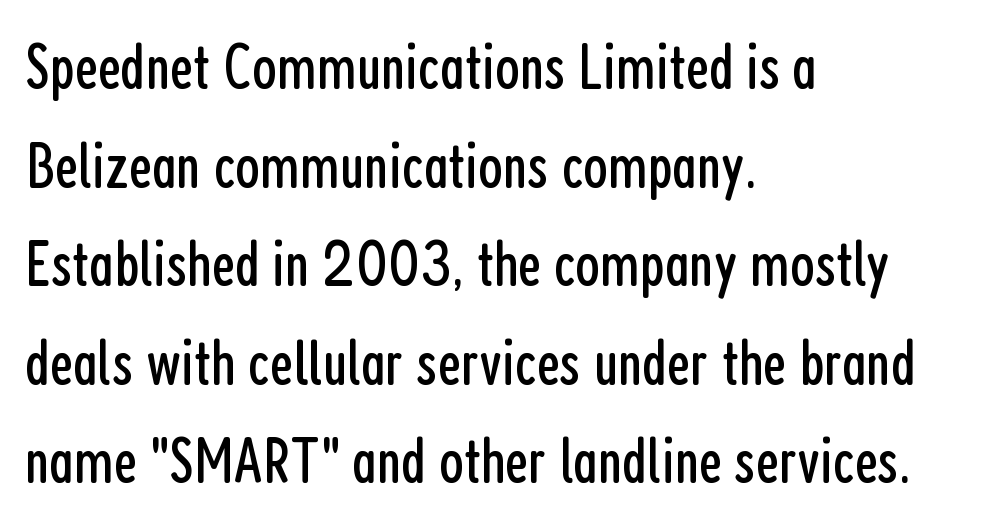
Q: Is the text bold? A: No.
Q: Is the text italic (slanted)? A: No, it is upright.
Q: Is the typeface a serif or a sans-serif typeface? A: Sans-serif.
Q: Is the text underlined? A: No.
Q: How is the paragraph aligned? A: Left-aligned.
Q: Is the spacing between letters normal or unusually wide? A: Normal.
Q: Is the spacing between lines tight, normal or loose? A: Normal.
Q: Width (condensed, normal, or wide)? A: Condensed.
Q: Stroke contrast? A: Low.
Q: x-height? A: Medium.
Q: Monospaced? A: No.
